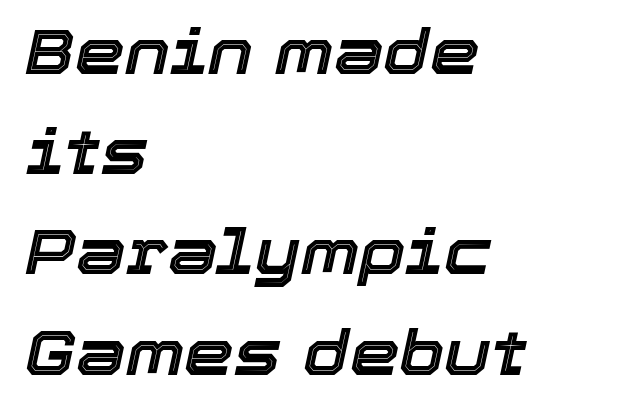
{"italic": "yes", "lean": "right", "slant_degrees": 12, "width": "normal", "x_height": "medium", "monospaced": "no", "underline": "no", "align": "left", "line_spacing": "normal", "line_spacing_ratio": 1.59, "letter_spacing": "normal", "letter_spacing_em": 0.0, "glyph_px": 63}
